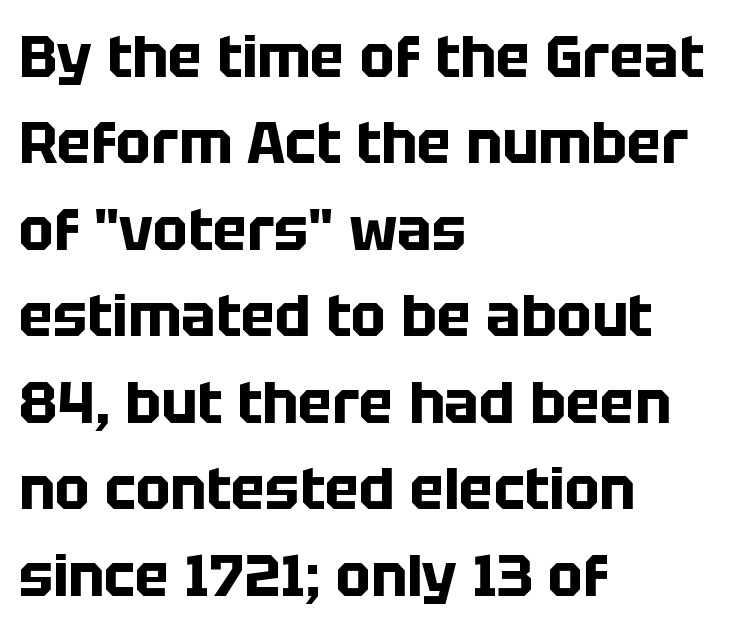
Q: Is the text bold? A: Yes.
Q: Is the text italic (slanted)? A: No, it is upright.
Q: Is the typeface a serif or a sans-serif typeface? A: Sans-serif.
Q: Is the text underlined? A: No.
Q: How is the paragraph aligned? A: Left-aligned.
Q: Is the spacing between letters normal or unusually wide? A: Normal.
Q: Is the spacing between lines tight, normal or loose? A: Normal.
Q: Width (condensed, normal, or wide)? A: Normal.
Q: Stroke contrast? A: Low.
Q: x-height? A: Large.
Q: Monospaced? A: No.
